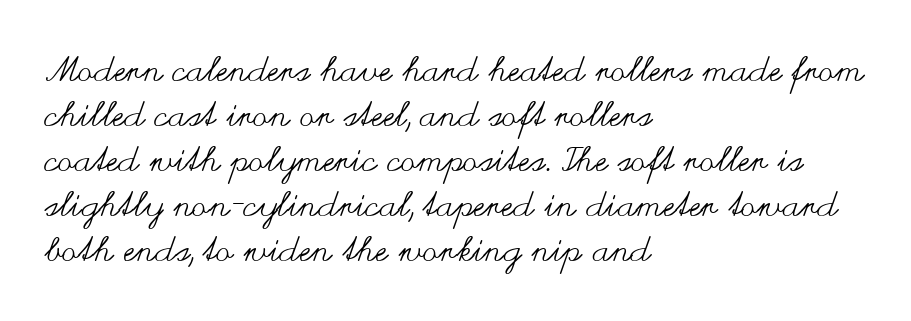
Q: Is the text bold? A: No.
Q: Is the text italic (slanted)? A: Yes.
Q: Is the text underlined? A: No.
Q: How is the paragraph aligned? A: Left-aligned.
Q: Is the spacing between letters normal or unusually wide? A: Normal.
Q: Is the spacing between lines tight, normal or loose? A: Normal.
Q: Width (condensed, normal, or wide)? A: Wide.
Q: Stroke contrast? A: Medium.
Q: x-height? A: Small.
Q: Monospaced? A: No.
